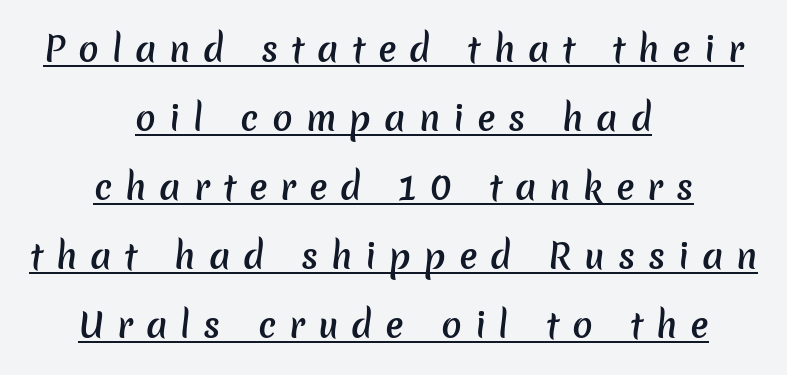
The image shows 34 px semibold sans-serif type; set centered, loose line spacing (2.03x), unusually wide letter spacing (+0.38 em), underlined; low stroke contrast and a medium x-height.
